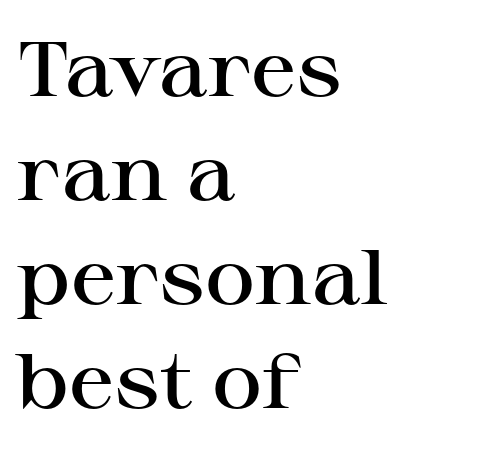
When letters stand straight like this, we call the style roman or upright. The lines sit at an ordinary, default distance from one another. In terms of letterspacing, this is plain default setting. Do the characters align in a grid? No, the font is proportional.
